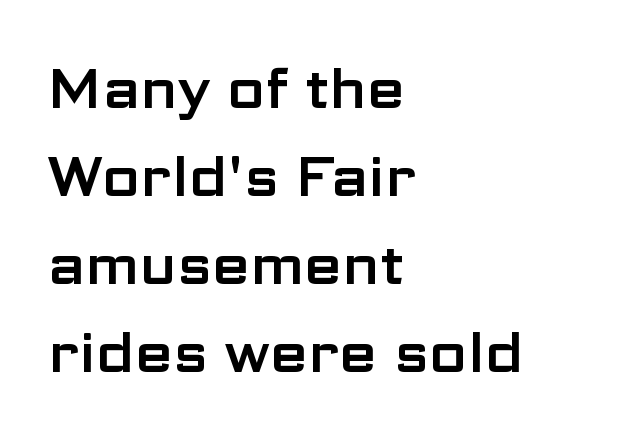
{"serif": "no", "italic": "no", "width": "wide", "stroke_contrast": "low", "x_height": "medium", "monospaced": "no", "underline": "no", "align": "left", "line_spacing": "normal", "line_spacing_ratio": 1.6, "letter_spacing": "normal", "letter_spacing_em": 0.0, "glyph_px": 55}
